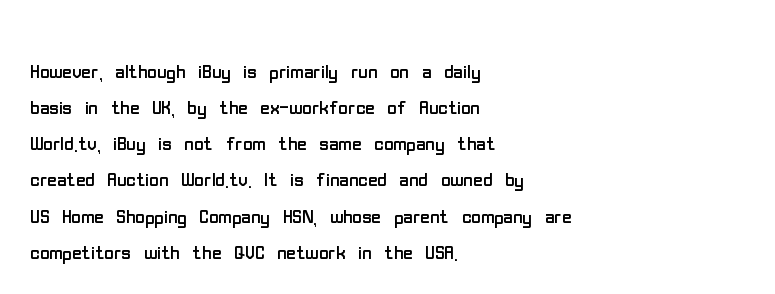
Q: Is the text bold? A: No.
Q: Is the text italic (slanted)? A: No, it is upright.
Q: Is the text underlined? A: No.
Q: How is the paragraph aligned? A: Left-aligned.
Q: Is the spacing between letters normal or unusually wide? A: Normal.
Q: Is the spacing between lines tight, normal or loose? A: Normal.
